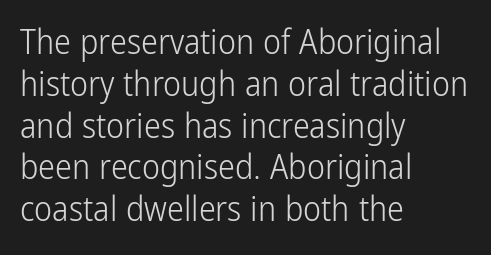
{"serif": "no", "italic": "no", "bold": "no", "weight": "light", "width": "condensed", "stroke_contrast": "low", "x_height": "medium", "monospaced": "no", "underline": "no", "align": "left", "line_spacing_ratio": 1.23, "letter_spacing": "normal", "letter_spacing_em": 0.0, "glyph_px": 34}
